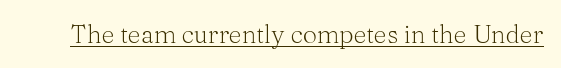
Q: Is the text bold? A: No.
Q: Is the text italic (slanted)? A: No, it is upright.
Q: Is the text underlined? A: Yes.
Q: Is the spacing between letters normal or unusually wide? A: Normal.
